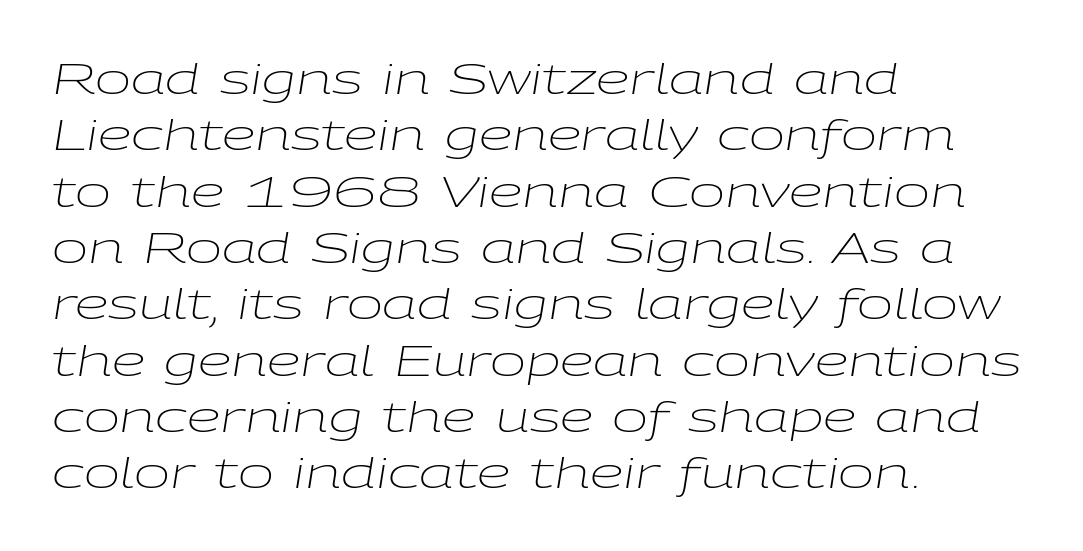
Q: Is the text bold? A: No.
Q: Is the text italic (slanted)? A: Yes, it leans right by about 9 degrees.
Q: Is the text underlined? A: No.
Q: How is the paragraph aligned? A: Left-aligned.
Q: Is the spacing between letters normal or unusually wide? A: Normal.
Q: Is the spacing between lines tight, normal or loose? A: Normal.
Q: Width (condensed, normal, or wide)? A: Wide.
Q: Stroke contrast? A: Low.
Q: x-height? A: Medium.
Q: Monospaced? A: No.
